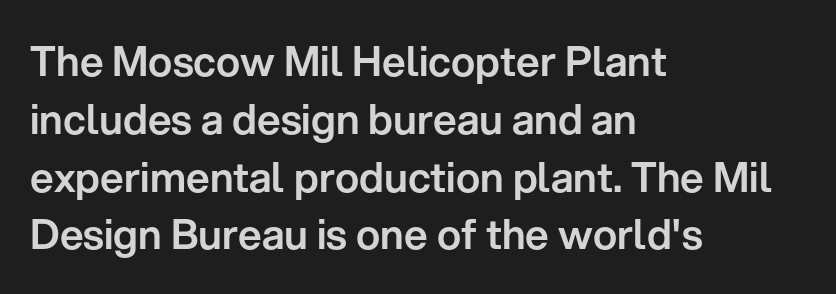
Q: Is the text italic (slanted)? A: No, it is upright.
Q: Is the typeface a serif or a sans-serif typeface? A: Sans-serif.
Q: Is the text underlined? A: No.
Q: How is the paragraph aligned? A: Left-aligned.
Q: Is the spacing between letters normal or unusually wide? A: Normal.
Q: Is the spacing between lines tight, normal or loose? A: Normal.
Q: Width (condensed, normal, or wide)? A: Normal.
Q: Stroke contrast? A: Low.
Q: x-height? A: Medium.
Q: Monospaced? A: No.
